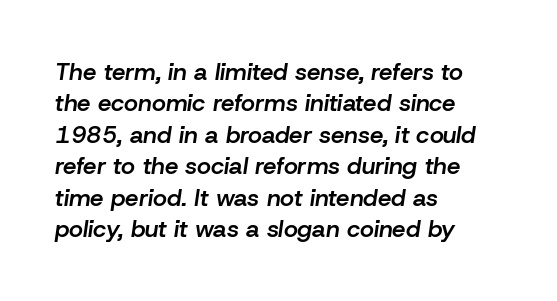
How heavy is the stroke? Medium-heavy — a semibold, shy of bold. What's the leading like? Ordinary, nothing unusual. The line texture is even and compact thanks to regular tracking. In CSS terms this would be text-align: left. Only glyphs here, with clear space below each row. The letters are slanted; this is an italic face.
